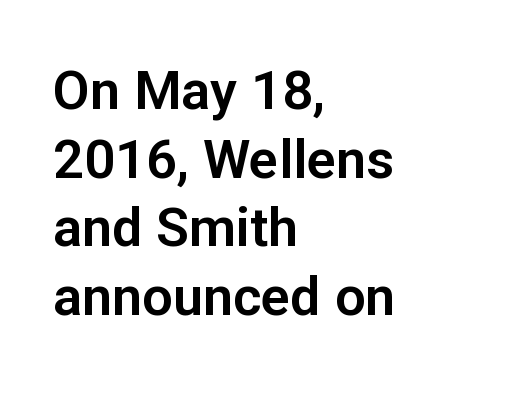
The image shows 54 px sans-serif type, upright; set left-aligned, normal line spacing (1.27x), normal letter spacing, not underlined; low stroke contrast and a medium x-height.
